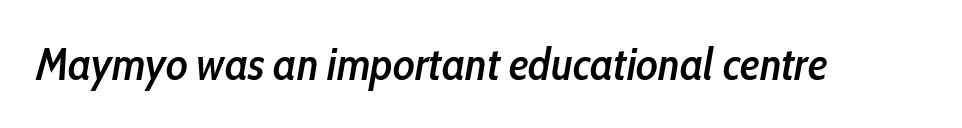
The image shows 45 px semibold, condensed type, italic (leaning right); set normal letter spacing, not underlined; low stroke contrast and a medium x-height.
